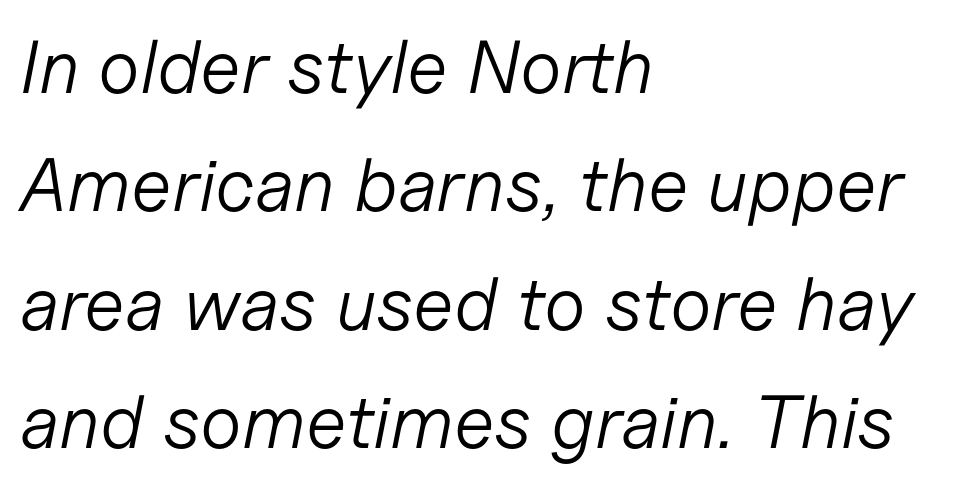
Check the space under the baseline: it is left empty. Weight class: somewhere from thin through regular. Is this a fixed-width face? No — the glyphs have proportional, varying widths. The paragraph has a hard left edge and a soft right edge. The gaps between neighbouring characters are ordinary and unremarkable. Observe the lean: these are italic letterforms.
